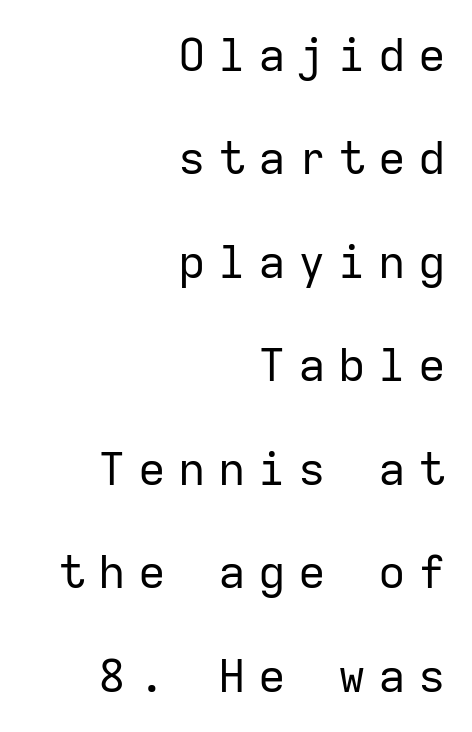
Q: Is the text bold? A: No.
Q: Is the text italic (slanted)? A: No, it is upright.
Q: Is the typeface a serif or a sans-serif typeface? A: Sans-serif.
Q: Is the text underlined? A: No.
Q: How is the paragraph aligned? A: Right-aligned.
Q: Is the spacing between letters normal or unusually wide? A: Unusually wide.
Q: Is the spacing between lines tight, normal or loose? A: Loose.
Q: Width (condensed, normal, or wide)? A: Normal.
Q: Stroke contrast? A: Low.
Q: x-height? A: Medium.
Q: Monospaced? A: Yes.
